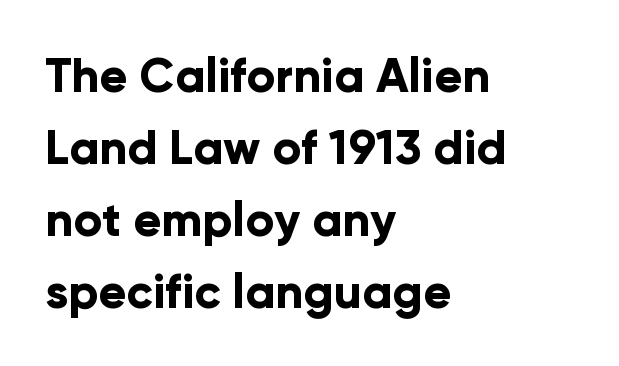
Q: Is the text bold? A: Yes.
Q: Is the text italic (slanted)? A: No, it is upright.
Q: Is the typeface a serif or a sans-serif typeface? A: Sans-serif.
Q: Is the text underlined? A: No.
Q: How is the paragraph aligned? A: Left-aligned.
Q: Is the spacing between letters normal or unusually wide? A: Normal.
Q: Is the spacing between lines tight, normal or loose? A: Normal.
Q: Width (condensed, normal, or wide)? A: Normal.
Q: Stroke contrast? A: Low.
Q: x-height? A: Medium.
Q: Monospaced? A: No.
